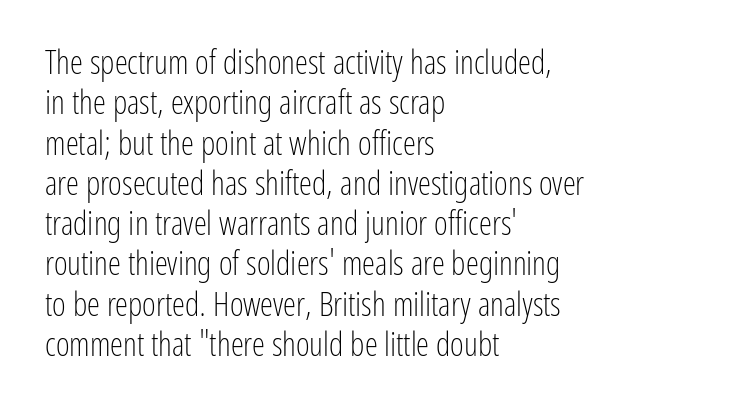
Each letter keeps its own natural width here, so spacing adapts to shape. Each stroke keeps to a modest, everyday thickness or less. Descender tails drop into unmarked territory. These lines were composed using upright roman letters.
